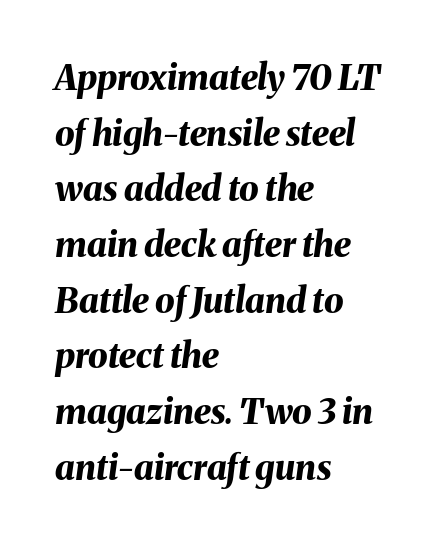
Q: Is the text bold? A: Yes.
Q: Is the text italic (slanted)? A: Yes, it leans right by about 8 degrees.
Q: Is the text underlined? A: No.
Q: How is the paragraph aligned? A: Left-aligned.
Q: Is the spacing between letters normal or unusually wide? A: Normal.
Q: Is the spacing between lines tight, normal or loose? A: Normal.
Q: Width (condensed, normal, or wide)? A: Normal.
Q: Stroke contrast? A: Medium.
Q: x-height? A: Medium.
Q: Monospaced? A: No.
